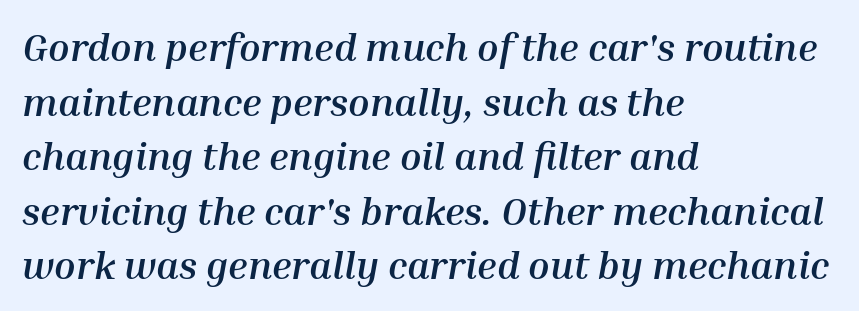
Q: Is the text bold? A: Yes.
Q: Is the text italic (slanted)? A: Yes, it leans right by about 10 degrees.
Q: Is the text underlined? A: No.
Q: How is the paragraph aligned? A: Left-aligned.
Q: Is the spacing between letters normal or unusually wide? A: Normal.
Q: Is the spacing between lines tight, normal or loose? A: Normal.
Q: Width (condensed, normal, or wide)? A: Normal.
Q: Stroke contrast? A: Medium.
Q: x-height? A: Medium.
Q: Monospaced? A: No.
